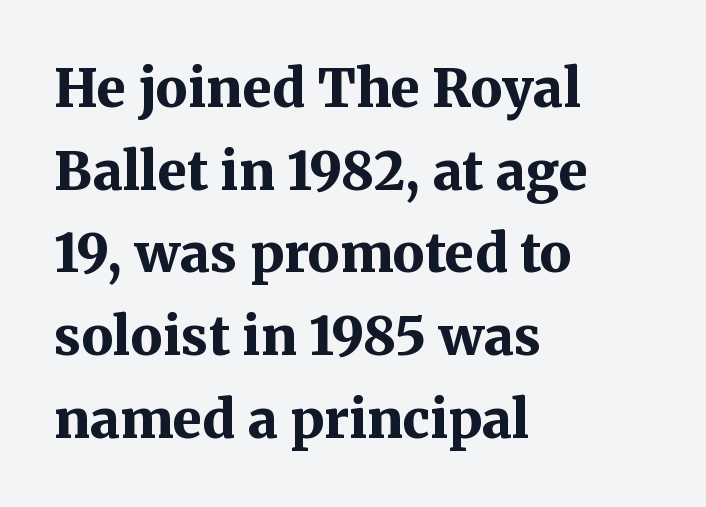
Typesetter's note: full bold, strokes at maximum text heaviness. To sum up the face: it has serifs. Evenly set lines give the paragraph a standard silhouette. This rendering leaves character spacing at its baseline value.
